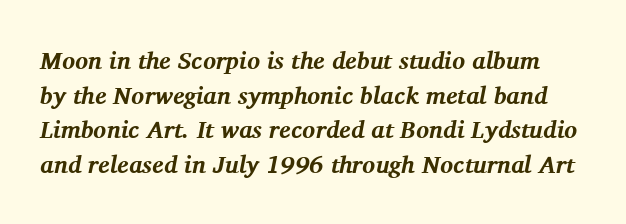
Words float on clear page, feet unadorned. Between one letter and the next there's only the usual sliver of space. Rendered with sloped, italic letterforms. Notice how thick the strokes are: this is what a full bold looks like.
